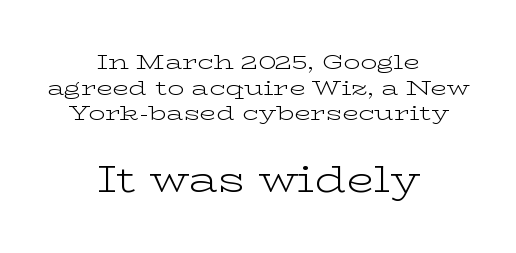
A typesetter would call this zero additional tracking. The letters advance in unequal steps, a hallmark of proportional type. Every stem runs plumb, perpendicular to the baseline. A student would call this center alignment; a typographer would say set centered. The passage shown is typeset with a serif family.
